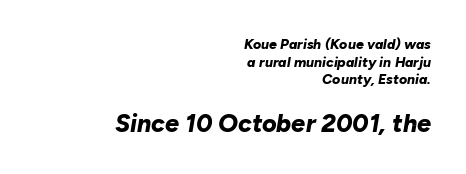
The image shows 25 px bold type, italic (leaning right); set right-aligned, normal line spacing (1.26x), normal letter spacing, not underlined; the second (bottom) block is 1.79x larger.
